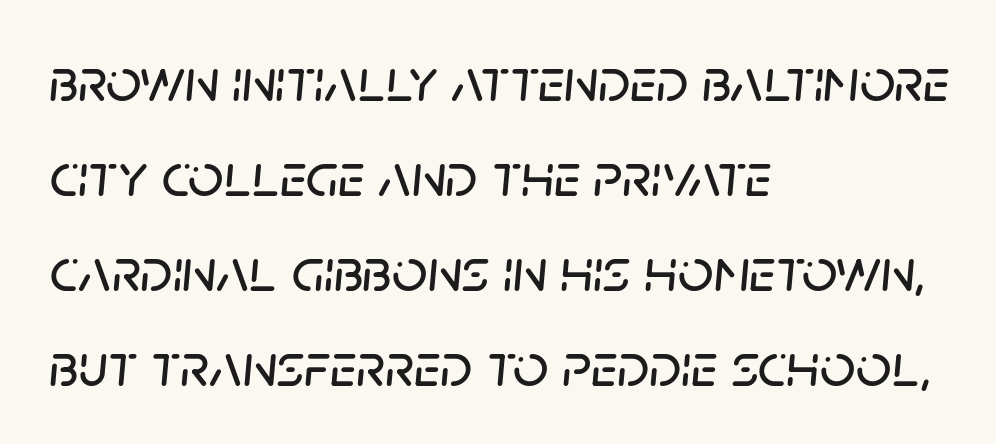
The image shows 62 px text type, italic (leaning right); set left-aligned, normal line spacing (1.53x), normal letter spacing, not underlined; low stroke contrast and a large x-height.
